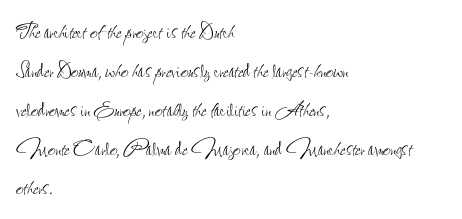
The image shows 27 px text type; set left-aligned, normal line spacing (1.44x), normal letter spacing, not underlined.
